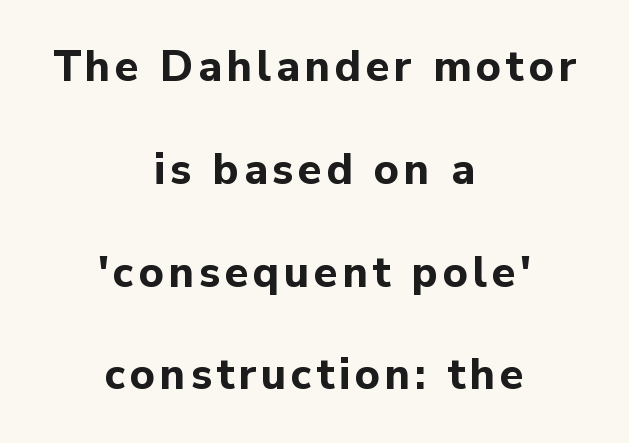
{"serif": "no", "italic": "no", "bold": "yes", "weight": "bold", "width": "normal", "stroke_contrast": "low", "x_height": "medium", "monospaced": "no", "underline": "no", "align": "center", "line_spacing": "loose", "line_spacing_ratio": 2.39, "glyph_px": 43}
